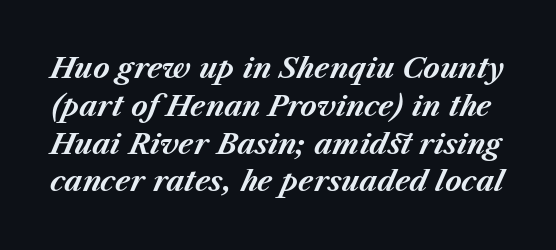
The image shows 28 px bold type, italic (leaning right); set normal line spacing (1.35x), normal letter spacing, not underlined; medium stroke contrast and a medium x-height.
